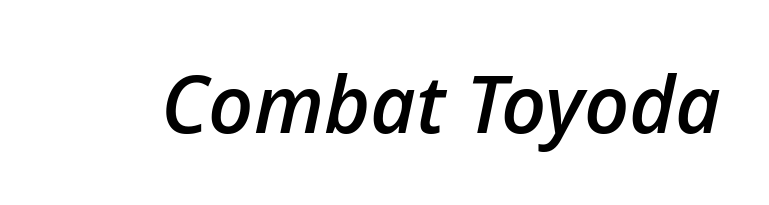
Q: Is the text bold? A: Semi-bold.
Q: Is the text italic (slanted)? A: Yes, it leans right by about 12 degrees.
Q: Is the text underlined? A: No.
Q: Is the spacing between letters normal or unusually wide? A: Normal.
Q: Width (condensed, normal, or wide)? A: Normal.
Q: Stroke contrast? A: Low.
Q: x-height? A: Medium.
Q: Monospaced? A: No.
